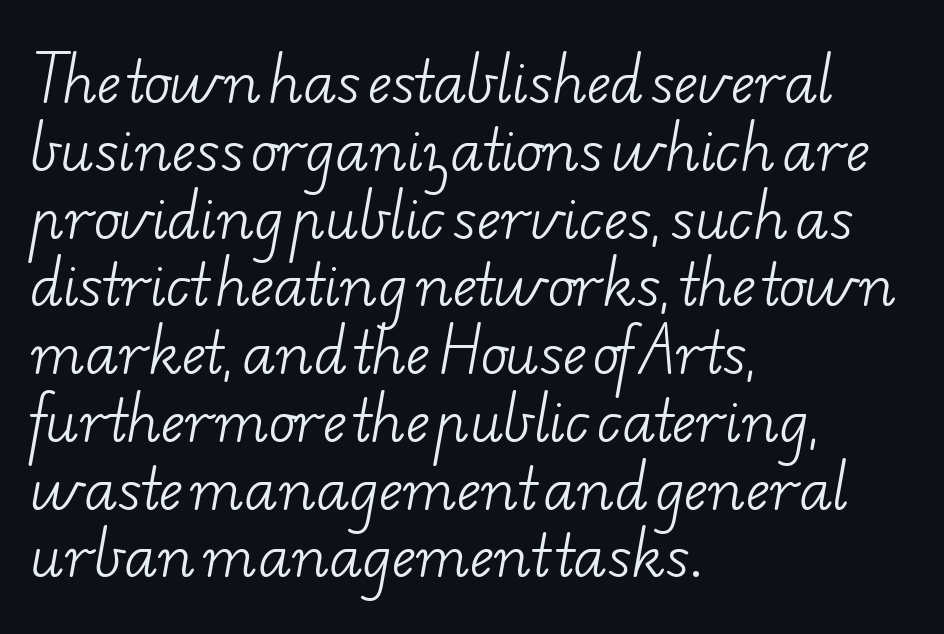
{"serif": "yes", "bold": "no", "weight": "light", "width": "wide", "stroke_contrast": "low", "x_height": "small", "monospaced": "no", "underline": "no", "align": "left", "line_spacing_ratio": 1.21, "letter_spacing": "normal", "letter_spacing_em": 0.0, "glyph_px": 56}
